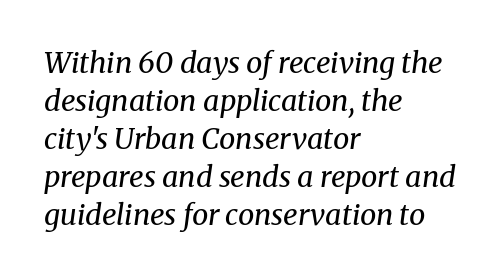
Q: Is the text bold? A: No.
Q: Is the text italic (slanted)? A: Yes, it leans right by about 8 degrees.
Q: Is the typeface a serif or a sans-serif typeface? A: Serif.
Q: Is the text underlined? A: No.
Q: How is the paragraph aligned? A: Left-aligned.
Q: Is the spacing between letters normal or unusually wide? A: Normal.
Q: Is the spacing between lines tight, normal or loose? A: Normal.
Q: Width (condensed, normal, or wide)? A: Normal.
Q: Stroke contrast? A: Medium.
Q: x-height? A: Medium.
Q: Monospaced? A: No.
